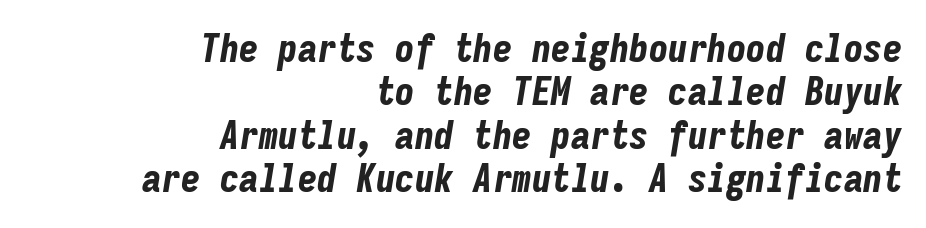
The rendering applies a slant to the glyphs. The baseline area is clear. A typesetter would call this monospace, since all characters share one set width. Heft: maximum for text — a bold. Closely set lines give the paragraph a compact silhouette.
